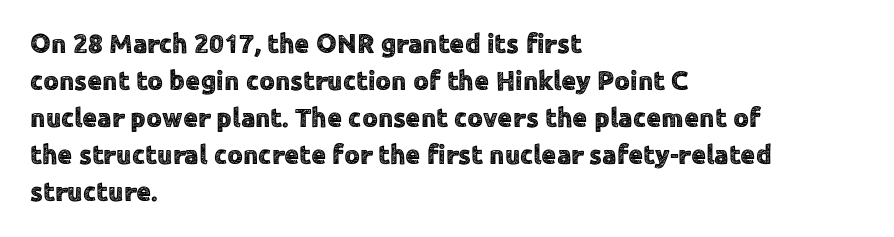
Q: Is the text italic (slanted)? A: No, it is upright.
Q: Is the text underlined? A: No.
Q: How is the paragraph aligned? A: Left-aligned.
Q: Is the spacing between letters normal or unusually wide? A: Normal.
Q: Is the spacing between lines tight, normal or loose? A: Normal.
